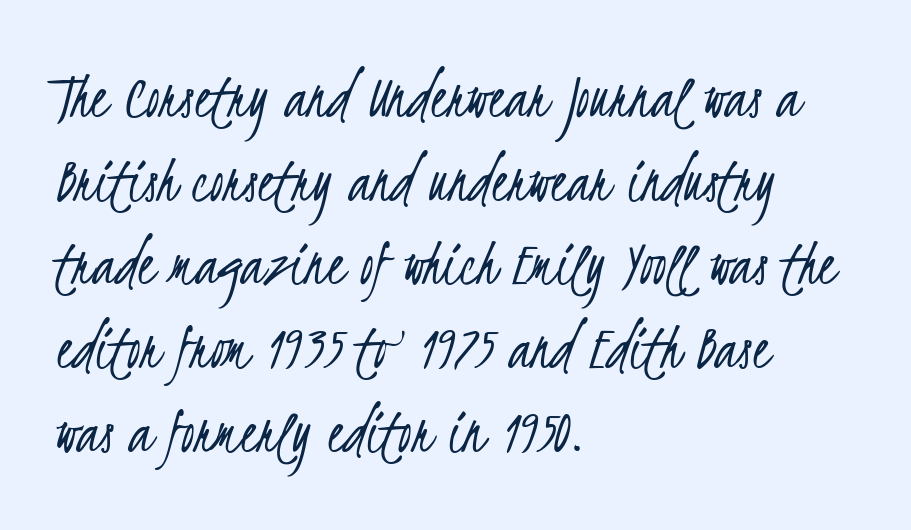
Stems and bowls with no extra thickness — not bold. The compositor pushed each line to the left boundary. Is this a fixed-width face? No — the glyphs have proportional, varying widths. How are the letters spaced? Ordinarily, with no added tracking. The zone under the glyphs is completely vacant.
